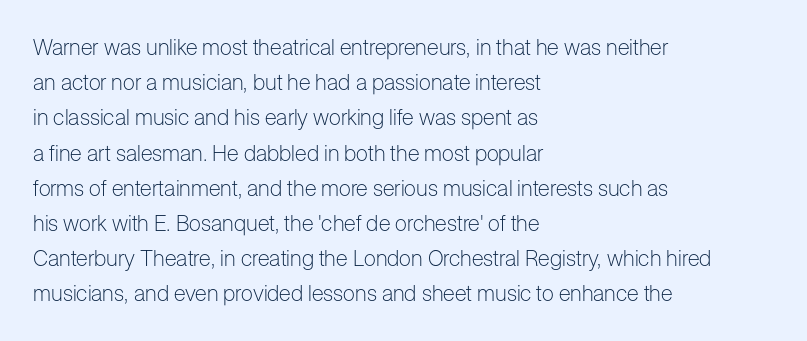
Q: Is the text bold? A: No.
Q: Is the text italic (slanted)? A: No, it is upright.
Q: Is the text underlined? A: No.
Q: How is the paragraph aligned? A: Left-aligned.
Q: Is the spacing between letters normal or unusually wide? A: Normal.
Q: Is the spacing between lines tight, normal or loose? A: Normal.
